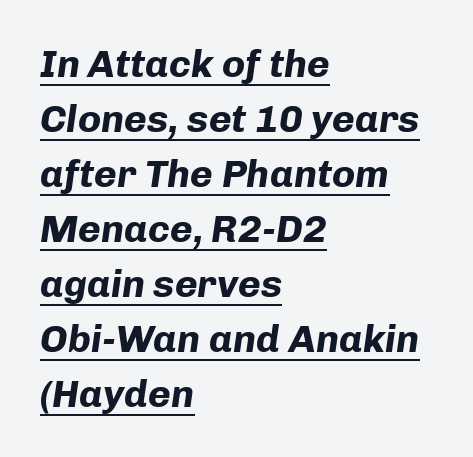
The image shows 39 px bold type, italic (leaning right); set left-aligned, normal line spacing (1.41x), normal letter spacing, underlined; low stroke contrast and a medium x-height.
